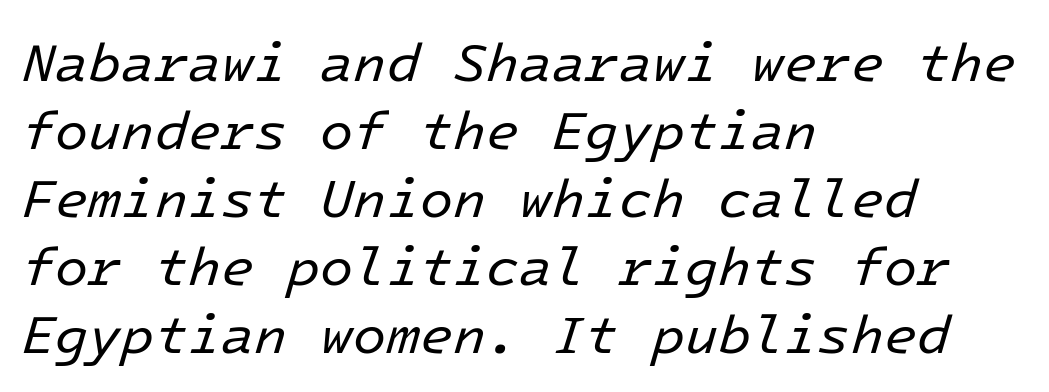
{"italic": "yes", "lean": "right", "slant_degrees": 16, "bold": "no", "weight": "regular", "width": "normal", "stroke_contrast": "low", "x_height": "medium", "underline": "no", "align": "left", "line_spacing": "normal", "line_spacing_ratio": 1.26, "letter_spacing": "normal", "letter_spacing_em": 0.0, "glyph_px": 54}
